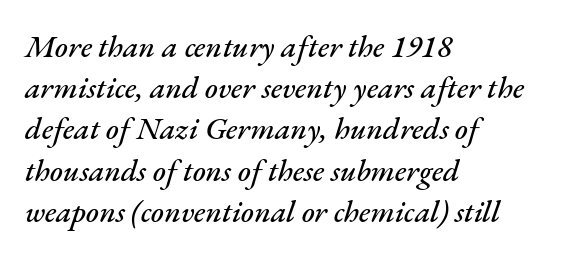
Q: Is the text italic (slanted)? A: Yes, it leans right by about 17 degrees.
Q: Is the text underlined? A: No.
Q: How is the paragraph aligned? A: Left-aligned.
Q: Is the spacing between letters normal or unusually wide? A: Normal.
Q: Is the spacing between lines tight, normal or loose? A: Normal.
Q: Width (condensed, normal, or wide)? A: Normal.
Q: Stroke contrast? A: Medium.
Q: x-height? A: Small.
Q: Monospaced? A: No.
